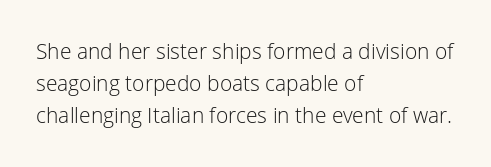
Q: Is the text bold? A: No.
Q: Is the text italic (slanted)? A: No, it is upright.
Q: Is the text underlined? A: No.
Q: How is the paragraph aligned? A: Left-aligned.
Q: Is the spacing between letters normal or unusually wide? A: Normal.
Q: Is the spacing between lines tight, normal or loose? A: Normal.
